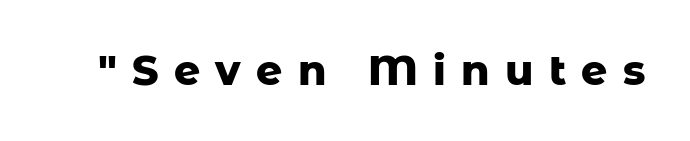
Does the weight exceed regular? Yes, all the way to bold. Style check: upright. Spacing verdict: proportional, widths tailored to each character. Inter-character spacing is expanded well beyond the font's built-in metrics.
